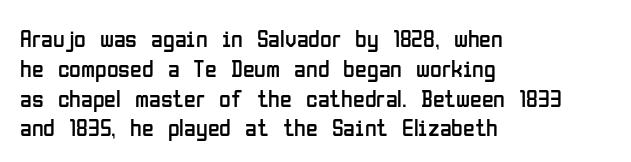
Q: Is the text bold? A: No.
Q: Is the text italic (slanted)? A: No, it is upright.
Q: Is the text underlined? A: No.
Q: How is the paragraph aligned? A: Left-aligned.
Q: Is the spacing between letters normal or unusually wide? A: Normal.
